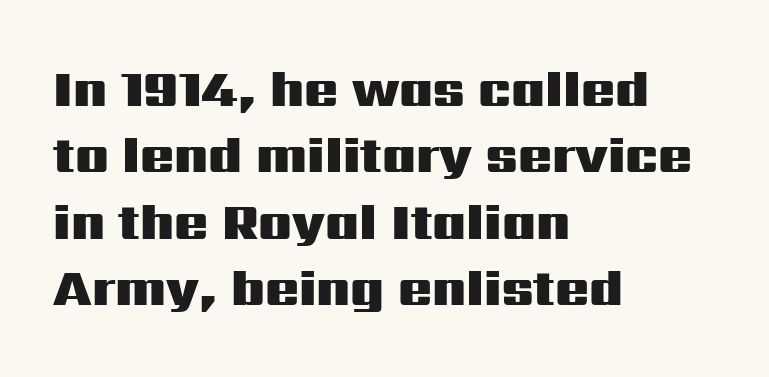
{"serif": "no", "italic": "no", "bold": "yes", "weight": "heavy", "width": "wide", "stroke_contrast": "medium", "x_height": "medium", "monospaced": "no", "underline": "no", "align": "left", "line_spacing": "normal", "line_spacing_ratio": 1.33, "letter_spacing": "normal", "letter_spacing_em": 0.0, "glyph_px": 50}
